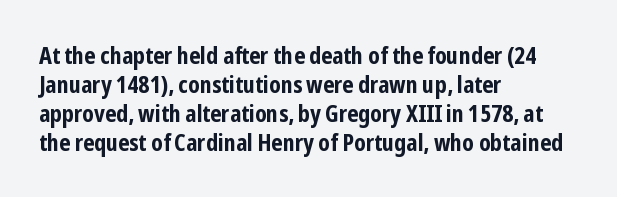
{"italic": "no", "bold": "yes", "underline": "no", "align": "left", "line_spacing": "normal", "line_spacing_ratio": 1.26, "letter_spacing": "normal", "letter_spacing_em": 0.0, "glyph_px": 23}
